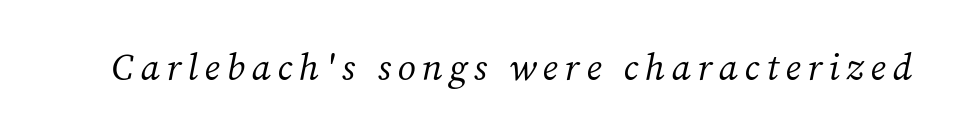
{"serif": "yes", "italic": "yes", "lean": "right", "slant_degrees": 12, "bold": "no", "weight": "regular", "width": "normal", "stroke_contrast": "medium", "x_height": "medium", "monospaced": "no", "underline": "no", "glyph_px": 37}
